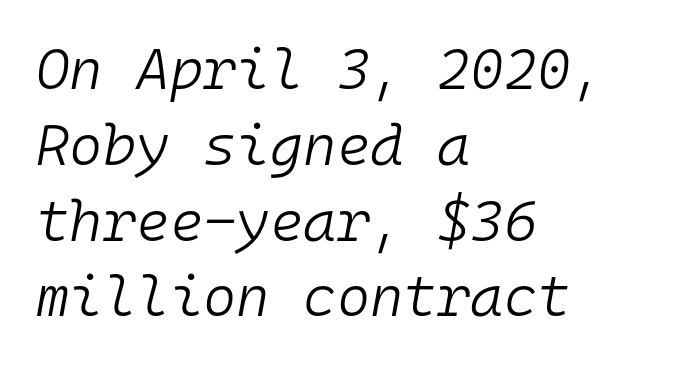
Q: Is the text bold? A: No.
Q: Is the text italic (slanted)? A: Yes, it leans right by about 10 degrees.
Q: Is the text underlined? A: No.
Q: How is the paragraph aligned? A: Left-aligned.
Q: Is the spacing between letters normal or unusually wide? A: Normal.
Q: Is the spacing between lines tight, normal or loose? A: Normal.
Q: Width (condensed, normal, or wide)? A: Normal.
Q: Stroke contrast? A: Low.
Q: x-height? A: Medium.
Q: Monospaced? A: Yes.
